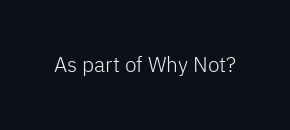
The image shows 21 px text type, upright; set normal letter spacing, not underlined.
